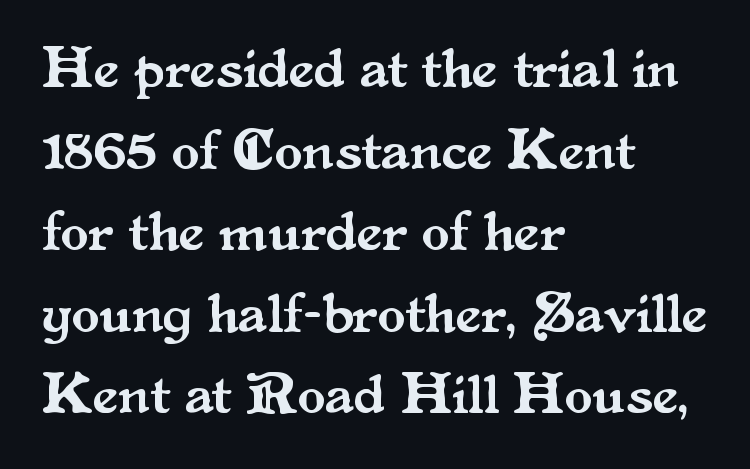
Character widths vary here, with narrow letters taking less room than wide ones. Typeset ragged right — the left edge is the straight one. Descenders hang freely into open space. Tracking value appears to be zero — textbook default spacing.
